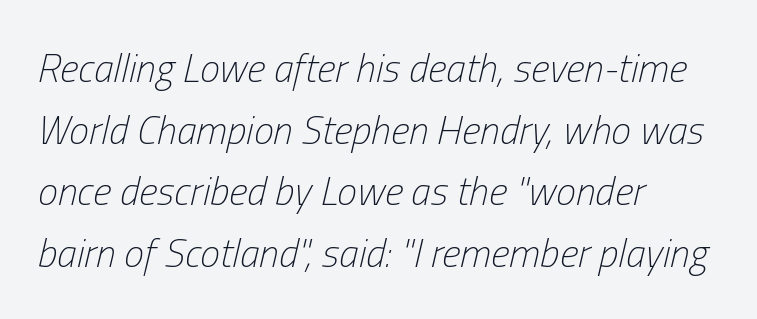
The image shows 40 px light, condensed type, italic (leaning right); set left-aligned, normal line spacing (1.54x), normal letter spacing, not underlined; low stroke contrast and a medium x-height.
